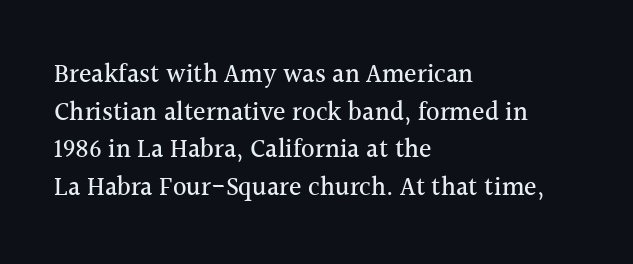
{"italic": "no", "underline": "no", "align": "left", "line_spacing": "normal", "line_spacing_ratio": 1.45, "letter_spacing": "normal", "letter_spacing_em": 0.0, "glyph_px": 26}
